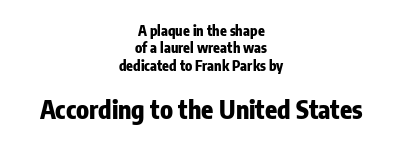
{"italic": "no", "bold": "yes", "underline": "no", "align": "center", "line_spacing_ratio": 1.24, "letter_spacing": "normal", "letter_spacing_em": 0.0, "larger_block": "second", "size_ratio": 1.79, "glyph_px": 25}
